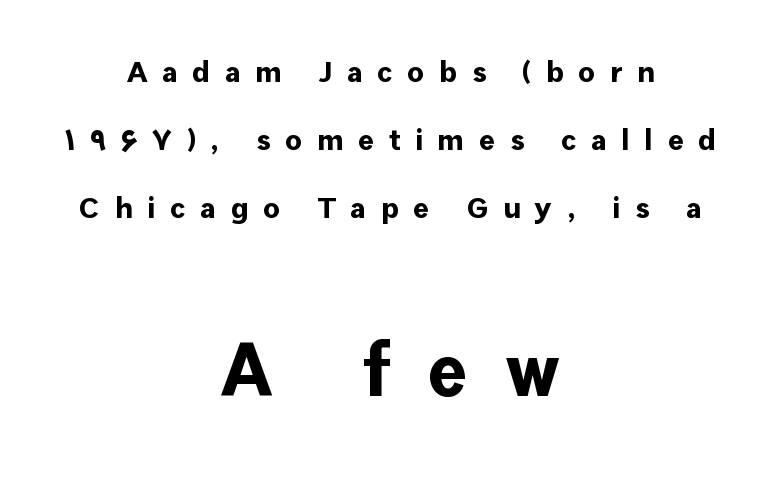
{"serif": "no", "italic": "no", "bold": "yes", "weight": "bold", "width": "normal", "stroke_contrast": "low", "x_height": "medium", "monospaced": "no", "underline": "no", "align": "center", "line_spacing": "loose", "line_spacing_ratio": 2.26, "letter_spacing": "wide", "letter_spacing_em": 0.49, "larger_block": "second", "size_ratio": 2.5, "glyph_px": 75}
